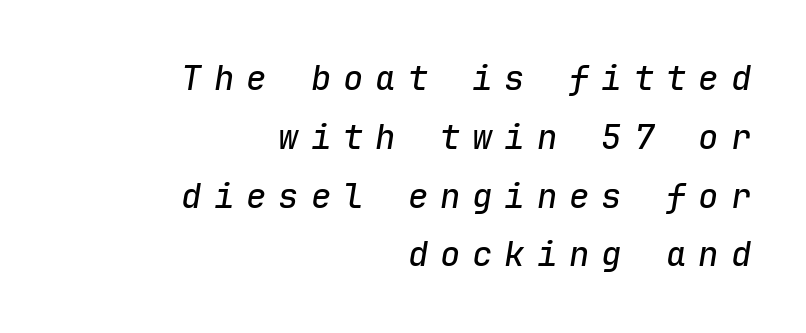
The image shows 34 px text type, italic (leaning right), monospaced; set right-aligned, line spacing 1.73x, unusually wide letter spacing (+0.35 em), not underlined; low stroke contrast and a medium x-height.
